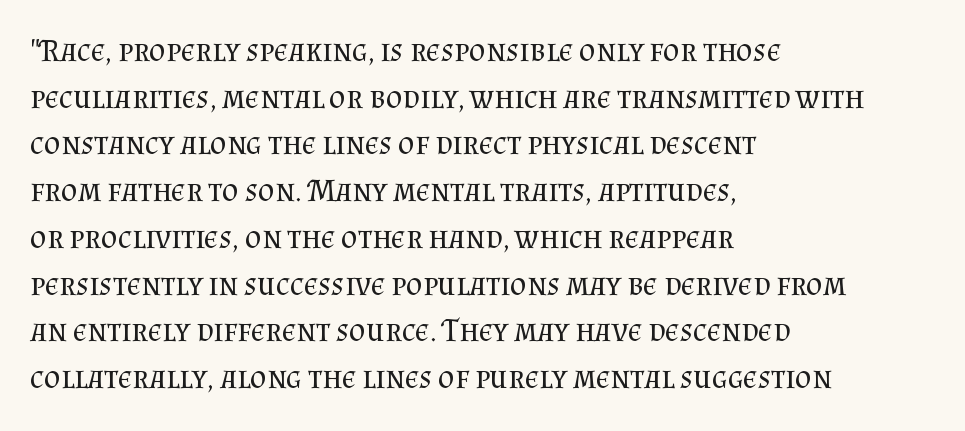
Q: Is the text bold? A: No.
Q: Is the text italic (slanted)? A: No, it is upright.
Q: Is the typeface a serif or a sans-serif typeface? A: Serif.
Q: Is the text underlined? A: No.
Q: How is the paragraph aligned? A: Left-aligned.
Q: Is the spacing between letters normal or unusually wide? A: Normal.
Q: Is the spacing between lines tight, normal or loose? A: Normal.
Q: Width (condensed, normal, or wide)? A: Normal.
Q: Stroke contrast? A: Medium.
Q: x-height? A: Small.
Q: Monospaced? A: No.
